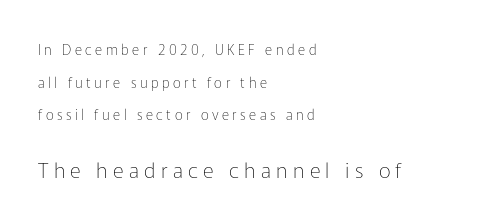
Q: Is the text bold? A: No.
Q: Is the text italic (slanted)? A: No, it is upright.
Q: Is the text underlined? A: No.
Q: How is the paragraph aligned? A: Left-aligned.
Q: Is the spacing between letters normal or unusually wide? A: Unusually wide.
Q: Is the spacing between lines tight, normal or loose? A: Loose.
Q: Which block of text is set in a larger size, the first (top) or the second (bottom)? A: The second (bottom) one.
